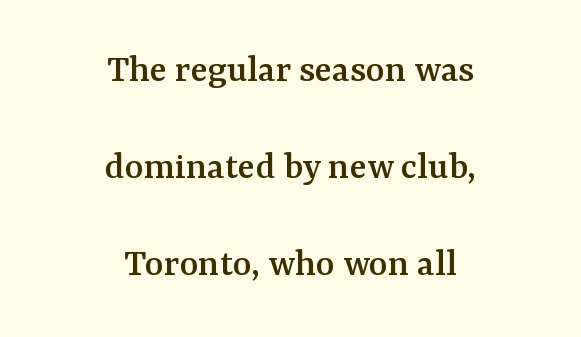
Q: Is the text italic (slanted)? A: No, it is upright.
Q: Is the typeface a serif or a sans-serif typeface? A: Serif.
Q: Is the text underlined? A: No.
Q: How is the paragraph aligned? A: Centered.
Q: Is the spacing between letters normal or unusually wide? A: Normal.
Q: Is the spacing between lines tight, normal or loose? A: Loose.
Q: Width (condensed, normal, or wide)? A: Normal.
Q: Stroke contrast? A: Medium.
Q: x-height? A: Medium.
Q: Monospaced? A: No.
